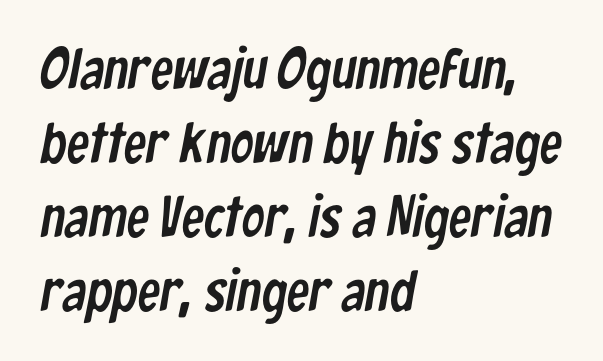
Q: Is the typeface a serif or a sans-serif typeface? A: Sans-serif.
Q: Is the text underlined? A: No.
Q: How is the paragraph aligned? A: Left-aligned.
Q: Is the spacing between letters normal or unusually wide? A: Normal.
Q: Is the spacing between lines tight, normal or loose? A: Normal.
Q: Width (condensed, normal, or wide)? A: Condensed.
Q: Stroke contrast? A: Low.
Q: x-height? A: Medium.
Q: Monospaced? A: No.
